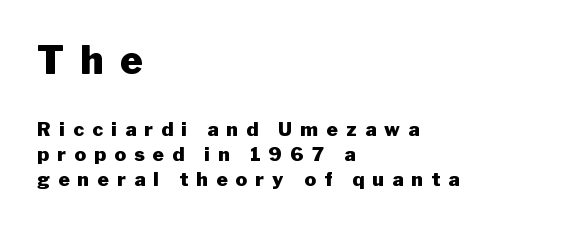
{"serif": "no", "italic": "no", "bold": "yes", "weight": "heavy", "width": "normal", "stroke_contrast": "low", "x_height": "medium", "monospaced": "no", "underline": "no", "align": "left", "line_spacing": "normal", "line_spacing_ratio": 1.31, "letter_spacing": "wide", "letter_spacing_em": 0.44, "larger_block": "first", "size_ratio": 2.0, "glyph_px": 38}
